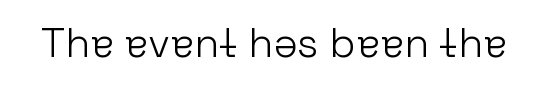
{"serif": "no", "italic": "no", "bold": "no", "weight": "light", "width": "normal", "stroke_contrast": "low", "x_height": "medium", "monospaced": "no", "underline": "no", "letter_spacing": "normal", "letter_spacing_em": 0.0, "glyph_px": 41}
